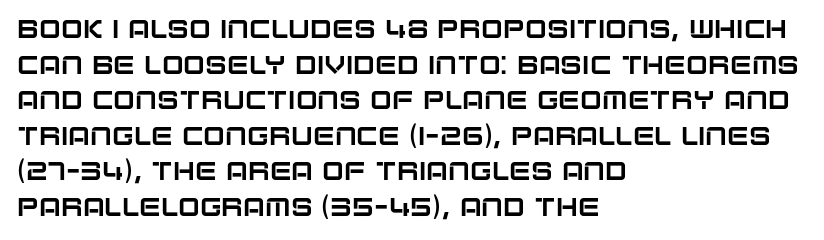
Q: Is the text italic (slanted)? A: No, it is upright.
Q: Is the text underlined? A: No.
Q: How is the paragraph aligned? A: Left-aligned.
Q: Is the spacing between letters normal or unusually wide? A: Normal.
Q: Is the spacing between lines tight, normal or loose? A: Normal.
